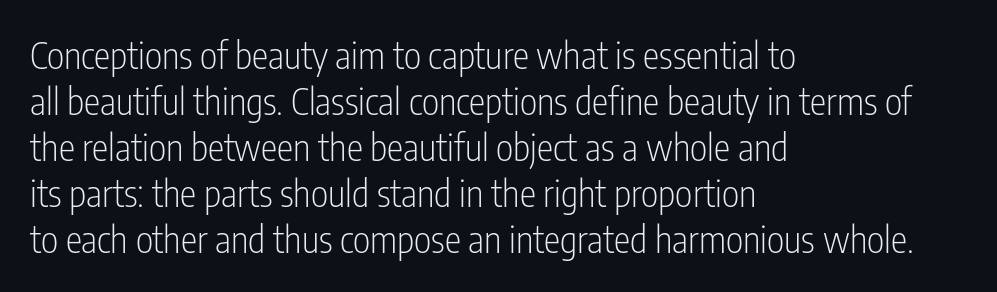
Q: Is the text bold? A: No.
Q: Is the text italic (slanted)? A: No, it is upright.
Q: Is the typeface a serif or a sans-serif typeface? A: Sans-serif.
Q: Is the text underlined? A: No.
Q: How is the paragraph aligned? A: Left-aligned.
Q: Is the spacing between letters normal or unusually wide? A: Normal.
Q: Width (condensed, normal, or wide)? A: Condensed.
Q: Stroke contrast? A: Low.
Q: x-height? A: Medium.
Q: Monospaced? A: No.
